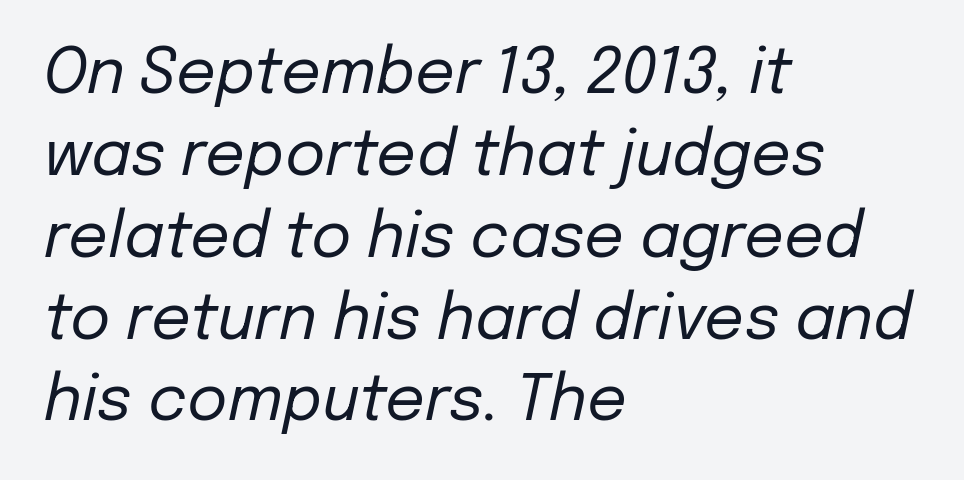
{"italic": "yes", "lean": "right", "slant_degrees": 12, "bold": "no", "weight": "regular", "width": "normal", "stroke_contrast": "low", "x_height": "medium", "monospaced": "no", "underline": "no", "align": "left", "line_spacing": "normal", "line_spacing_ratio": 1.32, "letter_spacing": "normal", "letter_spacing_em": 0.0, "glyph_px": 62}
